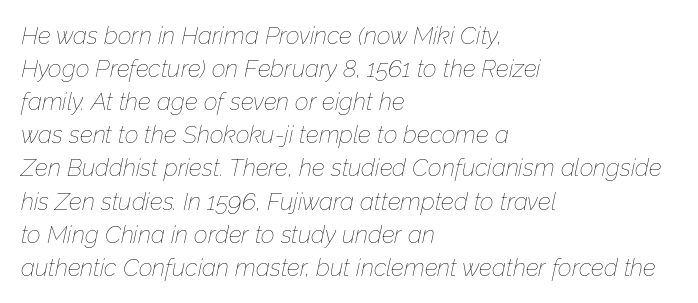
{"italic": "yes", "lean": "right", "slant_degrees": 12, "bold": "no", "underline": "no", "align": "left", "line_spacing": "normal", "line_spacing_ratio": 1.38, "letter_spacing": "normal", "letter_spacing_em": 0.0, "glyph_px": 24}
